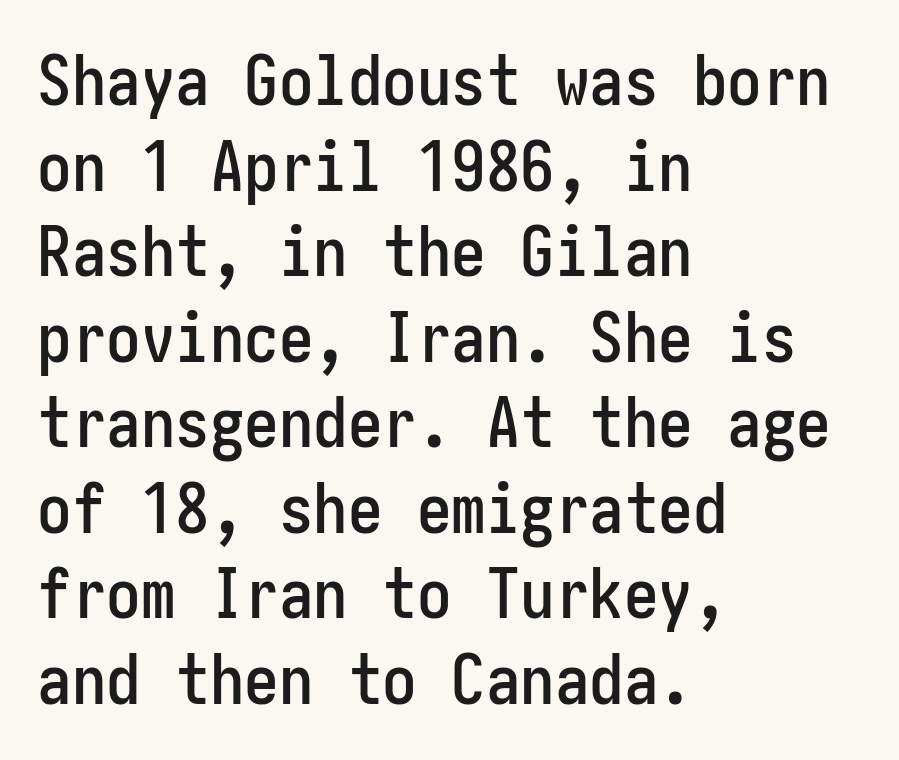
The image shows 69 px condensed sans-serif type, upright; set left-aligned, line spacing 1.24x, normal letter spacing, not underlined; low stroke contrast and a medium x-height.
